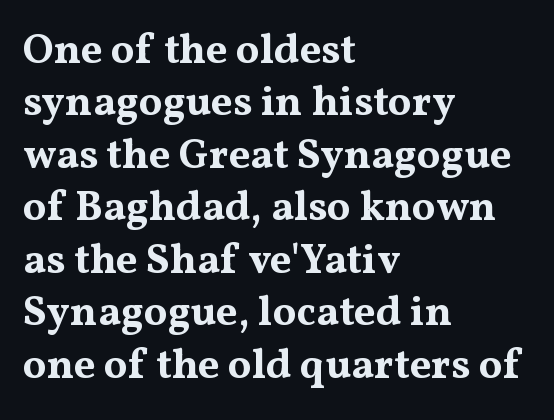
Q: Is the text bold? A: Yes.
Q: Is the text italic (slanted)? A: No, it is upright.
Q: Is the typeface a serif or a sans-serif typeface? A: Serif.
Q: Is the text underlined? A: No.
Q: How is the paragraph aligned? A: Left-aligned.
Q: Is the spacing between letters normal or unusually wide? A: Normal.
Q: Is the spacing between lines tight, normal or loose? A: Normal.
Q: Width (condensed, normal, or wide)? A: Wide.
Q: Stroke contrast? A: Medium.
Q: x-height? A: Medium.
Q: Monospaced? A: No.
